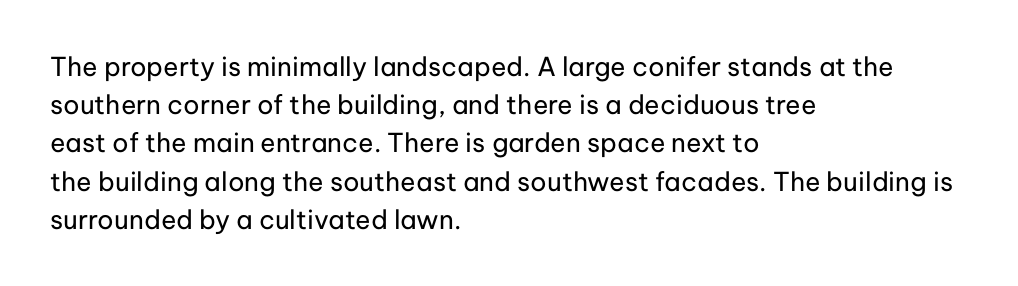
{"italic": "no", "bold": "no", "underline": "no", "align": "left", "line_spacing": "normal", "line_spacing_ratio": 1.47, "letter_spacing": "normal", "letter_spacing_em": 0.0, "glyph_px": 26}
